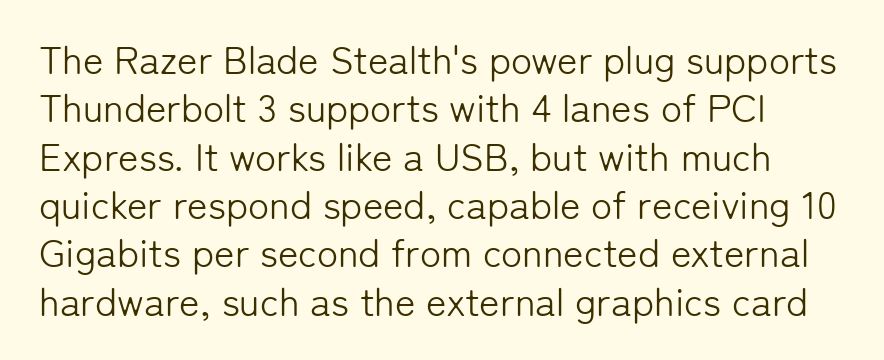
Words float on clear page, feet unadorned. Is this a heavy cut? Hardly; it is regular or lighter. The face used here is proportionally spaced, like ordinary book or web type. The text was rendered using a sans face with plain stroke endings. Honestly, the letter spacing is just normal — you wouldn't notice it. A typesetter would mark this as roman, not italic.
